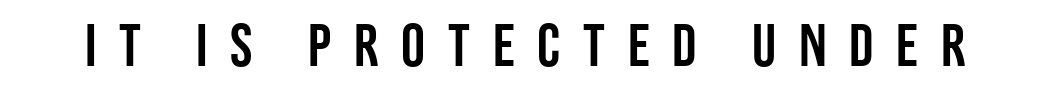
Q: Is the text italic (slanted)? A: No, it is upright.
Q: Is the typeface a serif or a sans-serif typeface? A: Sans-serif.
Q: Is the text underlined? A: No.
Q: Is the spacing between letters normal or unusually wide? A: Unusually wide.
Q: Width (condensed, normal, or wide)? A: Condensed.
Q: Stroke contrast? A: Low.
Q: x-height? A: Large.
Q: Monospaced? A: No.
